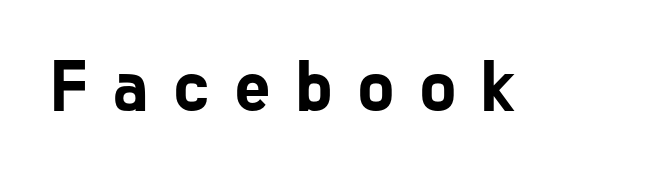
{"serif": "no", "width": "condensed", "stroke_contrast": "low", "x_height": "medium", "monospaced": "no", "underline": "no", "letter_spacing": "wide", "letter_spacing_em": 0.35, "glyph_px": 75}
